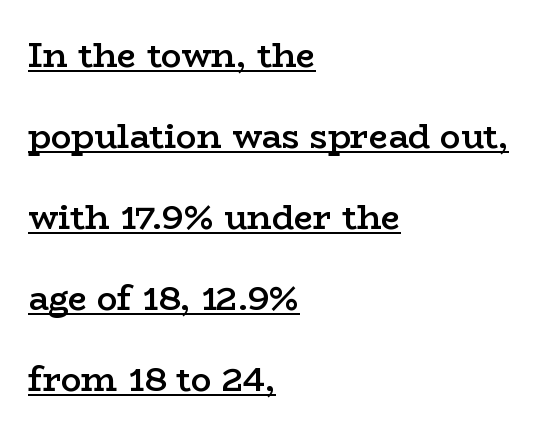
Q: Is the text bold? A: Semi-bold.
Q: Is the text italic (slanted)? A: No, it is upright.
Q: Is the typeface a serif or a sans-serif typeface? A: Serif.
Q: Is the text underlined? A: Yes.
Q: How is the paragraph aligned? A: Left-aligned.
Q: Is the spacing between letters normal or unusually wide? A: Normal.
Q: Is the spacing between lines tight, normal or loose? A: Loose.
Q: Width (condensed, normal, or wide)? A: Wide.
Q: Stroke contrast? A: Low.
Q: x-height? A: Medium.
Q: Monospaced? A: No.
